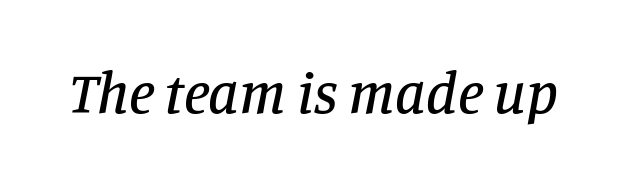
The image shows 59 px serif type, italic (leaning right); set normal letter spacing, not underlined; low stroke contrast and a large x-height.
